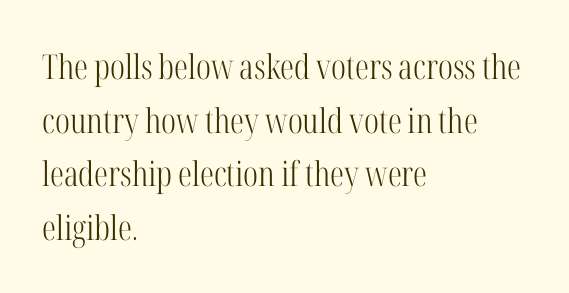
The image shows 34 px light, condensed serif type, upright; set left-aligned, normal line spacing (1.58x), normal letter spacing, not underlined; high stroke contrast and a medium x-height.
